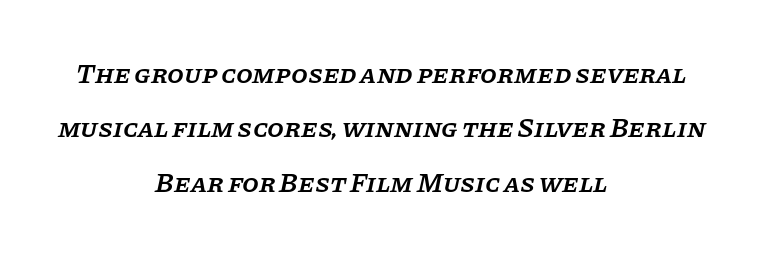
{"italic": "yes", "lean": "right", "slant_degrees": 11, "bold": "semi", "underline": "no", "align": "center", "line_spacing": "loose", "line_spacing_ratio": 2.01, "letter_spacing": "normal", "letter_spacing_em": 0.0, "glyph_px": 27}
